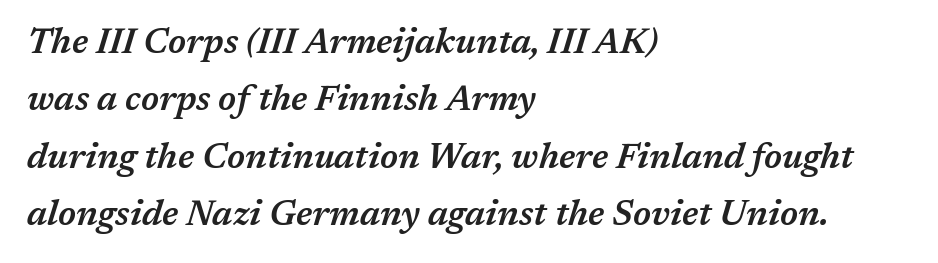
Q: Is the text bold? A: Semi-bold.
Q: Is the text italic (slanted)? A: Yes, it leans right by about 17 degrees.
Q: Is the text underlined? A: No.
Q: How is the paragraph aligned? A: Left-aligned.
Q: Is the spacing between letters normal or unusually wide? A: Normal.
Q: Is the spacing between lines tight, normal or loose? A: Normal.
Q: Width (condensed, normal, or wide)? A: Normal.
Q: Stroke contrast? A: Medium.
Q: x-height? A: Medium.
Q: Monospaced? A: No.
